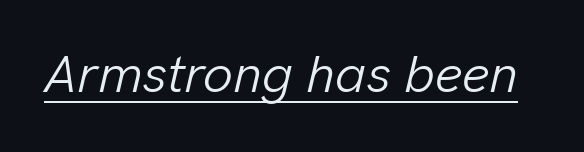
The image shows 53 px light type, italic (leaning right); set normal letter spacing, underlined; low stroke contrast and a medium x-height.
